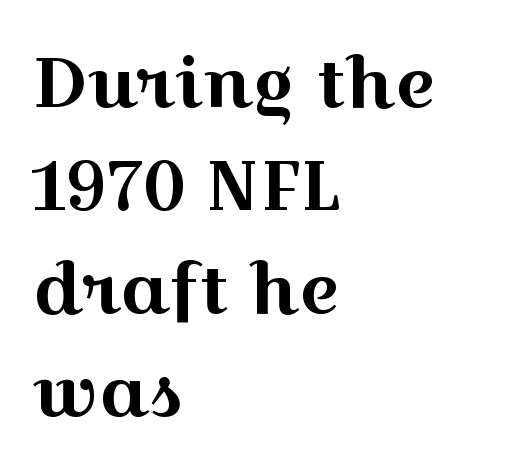
{"serif": "yes", "italic": "no", "width": "wide", "x_height": "medium", "monospaced": "no", "underline": "no", "align": "left", "line_spacing": "normal", "line_spacing_ratio": 1.47, "letter_spacing": "normal", "letter_spacing_em": 0.0, "glyph_px": 70}
